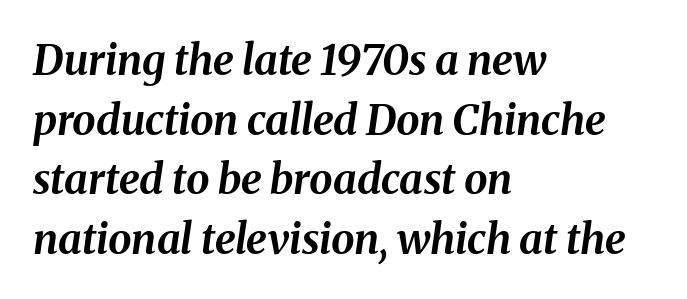
{"italic": "yes", "lean": "right", "slant_degrees": 8, "bold": "yes", "weight": "bold", "width": "normal", "stroke_contrast": "medium", "x_height": "medium", "monospaced": "no", "underline": "no", "align": "left", "line_spacing": "normal", "line_spacing_ratio": 1.42, "letter_spacing": "normal", "letter_spacing_em": 0.0, "glyph_px": 42}
